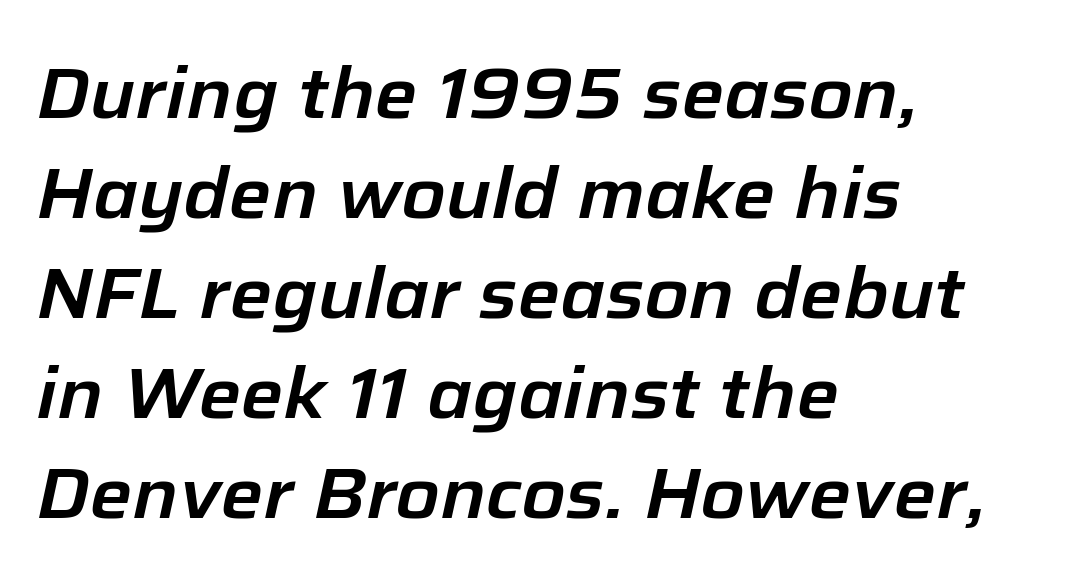
The image shows 72 px text type, italic (leaning right); set left-aligned, normal line spacing (1.39x), normal letter spacing, not underlined; low stroke contrast and a medium x-height.
